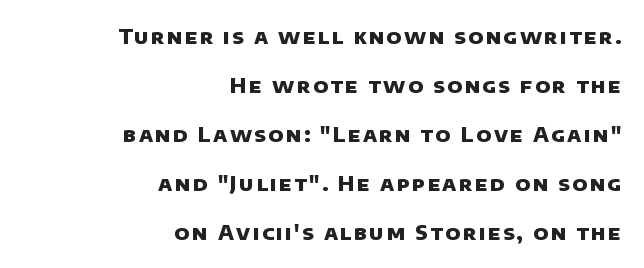
Q: Is the text bold? A: Yes.
Q: Is the text underlined? A: No.
Q: How is the paragraph aligned? A: Right-aligned.
Q: Is the spacing between lines tight, normal or loose? A: Loose.
